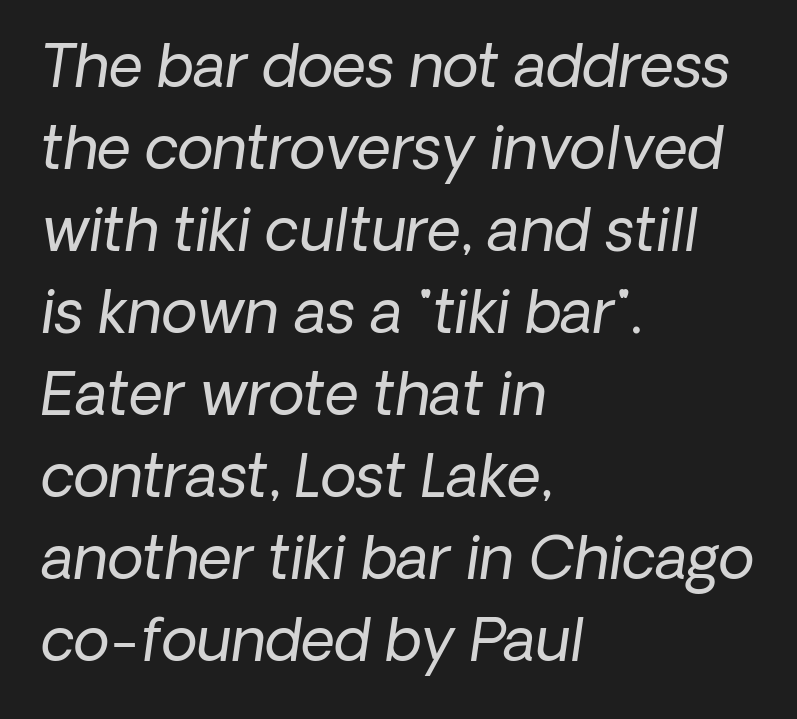
Each letter keeps its own natural width here, so spacing adapts to shape. Grotesque or geometric, the face here clearly has no serifs. Short and long lines alike share a common starting point at left. Notice how descenders clear the ascenders below comfortably — that's standard leading. Underline: absent. The passage shown has conventional tracking throughout.
